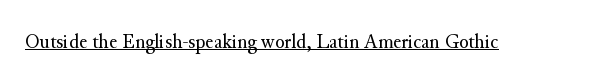
Does a line run under the words? Yes, clearly. Each word holds together tightly as a unit, with standard inter-letter gaps. When letters stand straight like this, we call the style roman or upright. Compared with a typical body face, this is equally light or lighter still.
